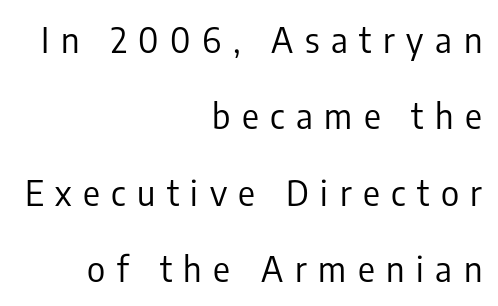
The image shows 35 px regular-weight, condensed sans-serif type, upright; set right-aligned, loose line spacing (2.18x), unusually wide letter spacing (+0.33 em), not underlined; low stroke contrast and a medium x-height.
